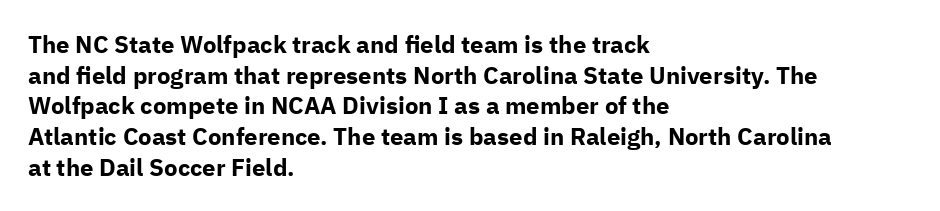
Summary of weight: heavy, a full bold. Tracking value appears to be zero — textbook default spacing. No italicization has been applied; the sample stays upright. The words here are not underlined. A normal amount of white space separates one row of letters from the next.
